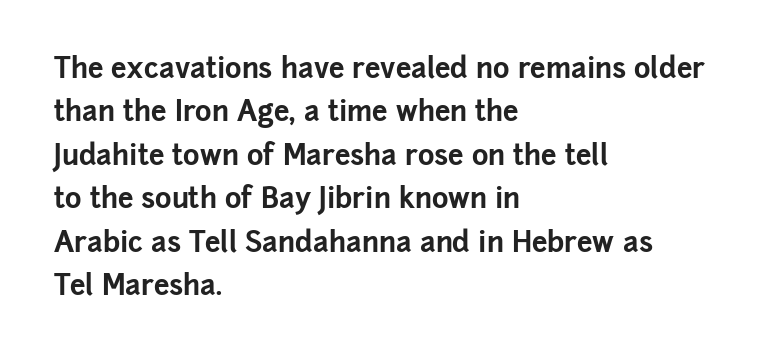
{"serif": "no", "italic": "no", "bold": "yes", "weight": "bold", "width": "normal", "stroke_contrast": "low", "x_height": "medium", "monospaced": "no", "underline": "no", "align": "left", "line_spacing": "normal", "line_spacing_ratio": 1.55, "letter_spacing": "normal", "letter_spacing_em": 0.0, "glyph_px": 28}
